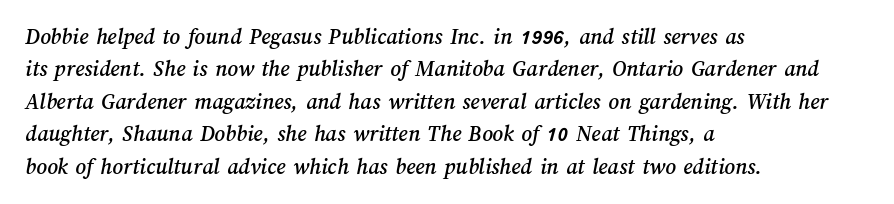
{"underline": "no", "align": "left", "line_spacing": "normal", "line_spacing_ratio": 1.41, "letter_spacing": "normal", "letter_spacing_em": 0.0, "glyph_px": 23}
